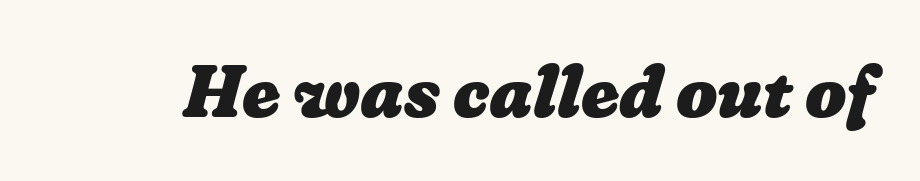
The image shows 73 px heavy type; set normal letter spacing, not underlined; low stroke contrast and a medium x-height.
